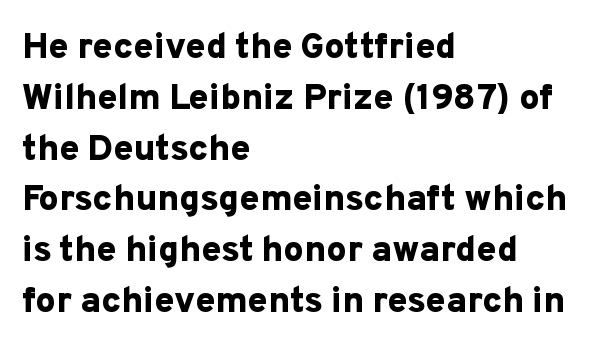
Q: Is the text bold? A: Yes.
Q: Is the text italic (slanted)? A: No, it is upright.
Q: Is the typeface a serif or a sans-serif typeface? A: Sans-serif.
Q: Is the text underlined? A: No.
Q: How is the paragraph aligned? A: Left-aligned.
Q: Is the spacing between letters normal or unusually wide? A: Normal.
Q: Is the spacing between lines tight, normal or loose? A: Normal.
Q: Width (condensed, normal, or wide)? A: Normal.
Q: Stroke contrast? A: Low.
Q: x-height? A: Medium.
Q: Monospaced? A: No.
